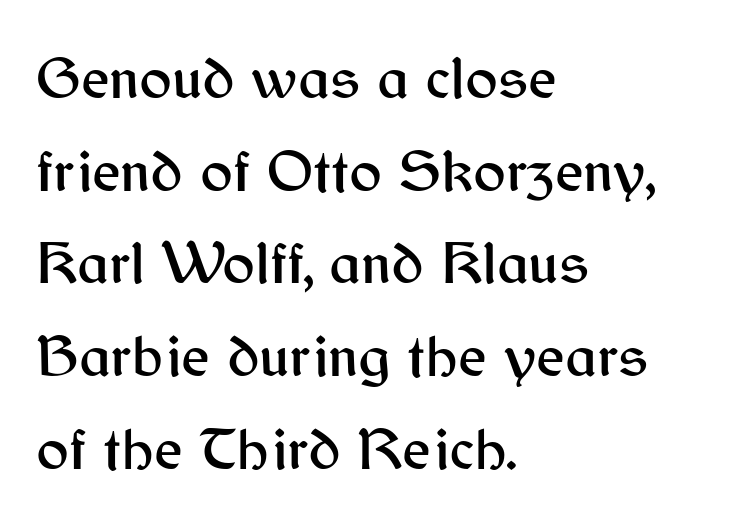
Q: Is the text italic (slanted)? A: No, it is upright.
Q: Is the typeface a serif or a sans-serif typeface? A: Sans-serif.
Q: Is the text underlined? A: No.
Q: How is the paragraph aligned? A: Left-aligned.
Q: Is the spacing between letters normal or unusually wide? A: Normal.
Q: Is the spacing between lines tight, normal or loose? A: Normal.
Q: Width (condensed, normal, or wide)? A: Normal.
Q: Stroke contrast? A: Medium.
Q: x-height? A: Medium.
Q: Monospaced? A: No.
